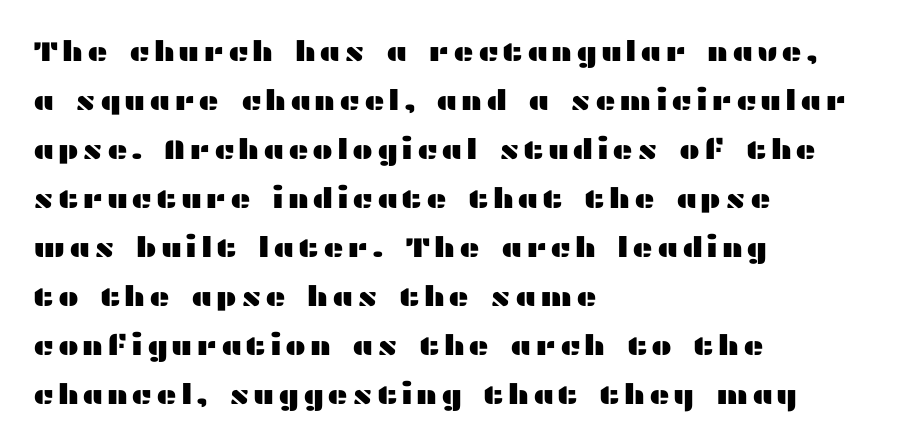
The axis of the letterforms is exactly vertical. The strip under each line holds only bare page. This sample has the flowing, uneven cadence of proportional lettering. A typesetter would label this face a sans. A student would call this left alignment; a typographer would say flush left, rag right.
